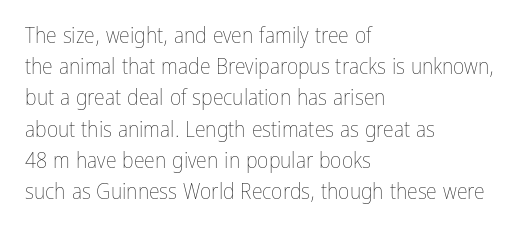
The image shows 22 px text type, upright; set left-aligned, normal line spacing (1.42x), normal letter spacing, not underlined.
